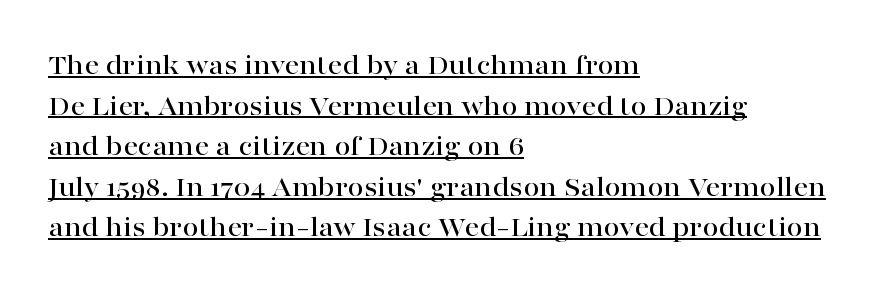
Q: Is the text italic (slanted)? A: No, it is upright.
Q: Is the typeface a serif or a sans-serif typeface? A: Serif.
Q: Is the text underlined? A: Yes.
Q: How is the paragraph aligned? A: Left-aligned.
Q: Is the spacing between letters normal or unusually wide? A: Normal.
Q: Is the spacing between lines tight, normal or loose? A: Normal.
Q: Width (condensed, normal, or wide)? A: Wide.
Q: Stroke contrast? A: High.
Q: x-height? A: Medium.
Q: Monospaced? A: No.
